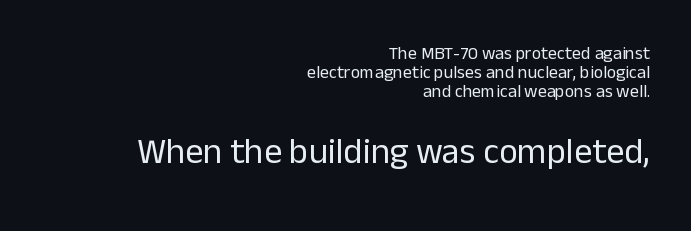
Q: Is the text bold? A: No.
Q: Is the text italic (slanted)? A: No, it is upright.
Q: Is the typeface a serif or a sans-serif typeface? A: Sans-serif.
Q: Is the text underlined? A: No.
Q: How is the paragraph aligned? A: Right-aligned.
Q: Is the spacing between letters normal or unusually wide? A: Normal.
Q: Is the spacing between lines tight, normal or loose? A: Tight.
Q: Which block of text is set in a larger size, the first (top) or the second (bottom)? A: The second (bottom) one.
Q: Width (condensed, normal, or wide)? A: Normal.
Q: Stroke contrast? A: Low.
Q: x-height? A: Medium.
Q: Monospaced? A: No.
